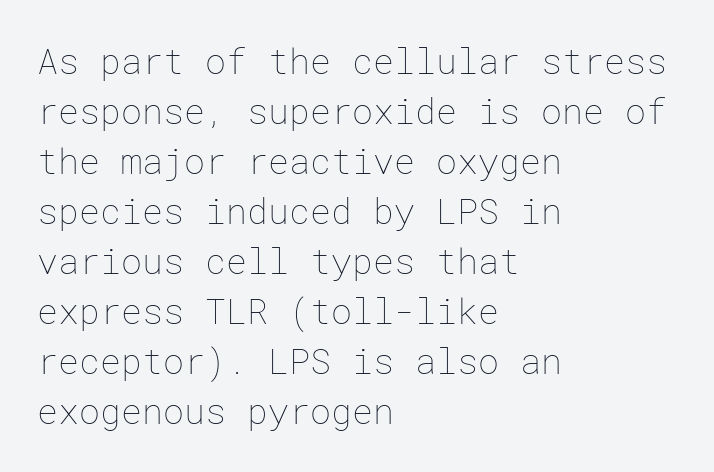
Q: Is the text bold? A: No.
Q: Is the text italic (slanted)? A: No, it is upright.
Q: Is the text underlined? A: No.
Q: How is the paragraph aligned? A: Left-aligned.
Q: Is the spacing between letters normal or unusually wide? A: Normal.
Q: Is the spacing between lines tight, normal or loose? A: Normal.
Q: Width (condensed, normal, or wide)? A: Normal.
Q: Stroke contrast? A: Low.
Q: x-height? A: Medium.
